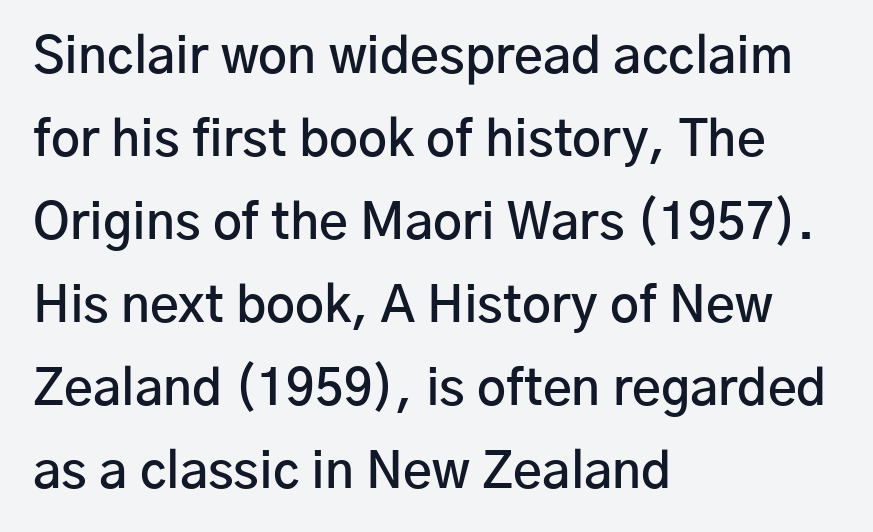
Q: Is the text bold? A: Semi-bold.
Q: Is the text italic (slanted)? A: No, it is upright.
Q: Is the typeface a serif or a sans-serif typeface? A: Sans-serif.
Q: Is the text underlined? A: No.
Q: How is the paragraph aligned? A: Left-aligned.
Q: Is the spacing between letters normal or unusually wide? A: Normal.
Q: Is the spacing between lines tight, normal or loose? A: Normal.
Q: Width (condensed, normal, or wide)? A: Normal.
Q: Stroke contrast? A: Low.
Q: x-height? A: Medium.
Q: Monospaced? A: No.
